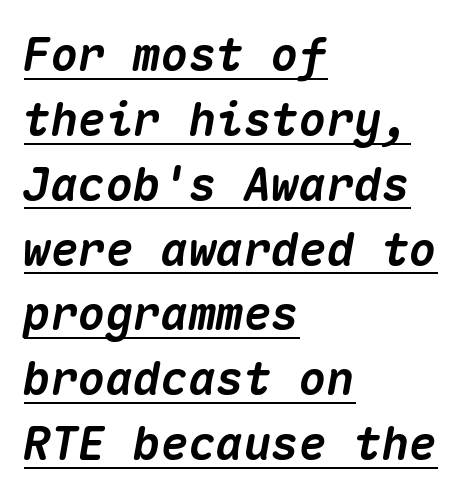
Q: Is the text bold? A: Yes.
Q: Is the text italic (slanted)? A: Yes, it leans right by about 10 degrees.
Q: Is the text underlined? A: Yes.
Q: How is the paragraph aligned? A: Left-aligned.
Q: Is the spacing between letters normal or unusually wide? A: Normal.
Q: Is the spacing between lines tight, normal or loose? A: Normal.
Q: Width (condensed, normal, or wide)? A: Normal.
Q: Stroke contrast? A: Medium.
Q: x-height? A: Medium.
Q: Monospaced? A: Yes.
